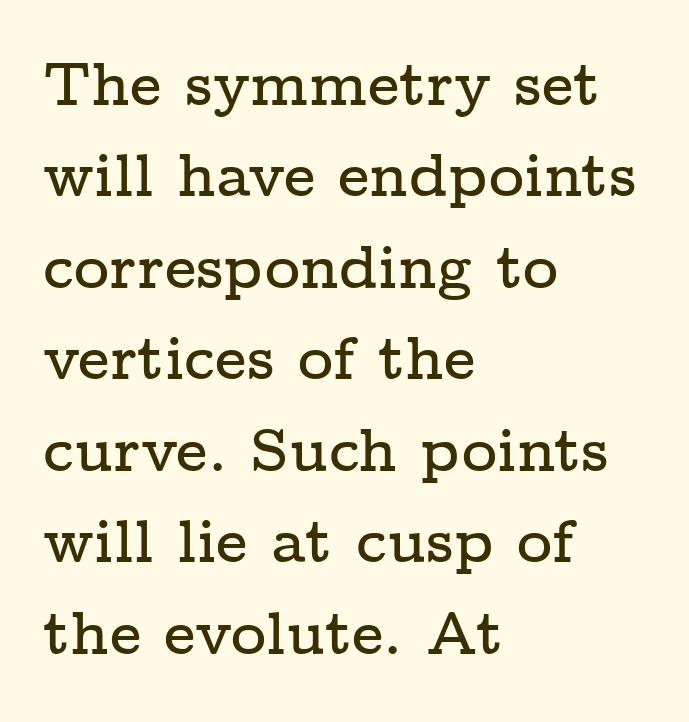
{"serif": "yes", "italic": "no", "width": "wide", "stroke_contrast": "low", "x_height": "medium", "monospaced": "no", "underline": "no", "align": "left", "line_spacing": "normal", "line_spacing_ratio": 1.5, "letter_spacing": "normal", "letter_spacing_em": 0.0, "glyph_px": 61}
